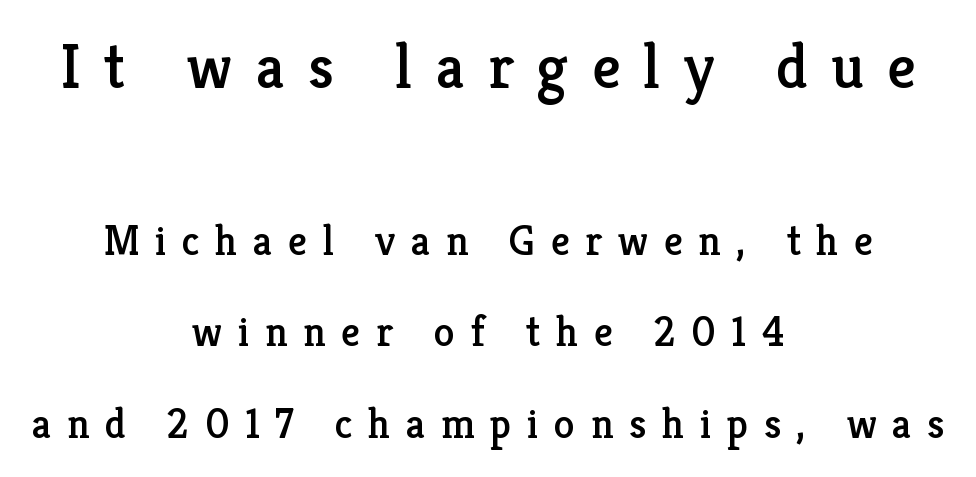
Q: Is the text italic (slanted)? A: No, it is upright.
Q: Is the typeface a serif or a sans-serif typeface? A: Serif.
Q: Is the text underlined? A: No.
Q: How is the paragraph aligned? A: Centered.
Q: Is the spacing between letters normal or unusually wide? A: Unusually wide.
Q: Is the spacing between lines tight, normal or loose? A: Loose.
Q: Which block of text is set in a larger size, the first (top) or the second (bottom)? A: The first (top) one.
Q: Width (condensed, normal, or wide)? A: Normal.
Q: Stroke contrast? A: Low.
Q: x-height? A: Medium.
Q: Monospaced? A: No.
